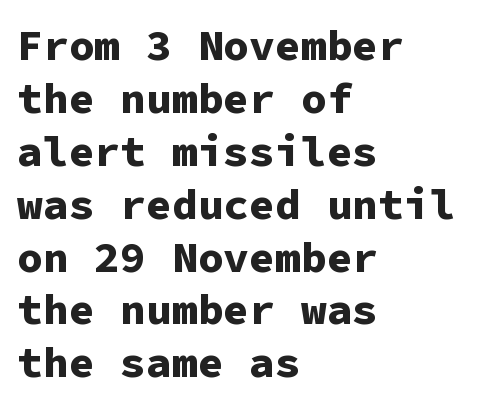
Every row of glyphs begins at an identical x-position on the left. On the weight axis this lands at bold, roughly 700. Descenders are the only things crossing below the line. Does the lettering tilt? It doesn't — this is upright. Do the characters align in a grid? Yes, the font is monospaced.
